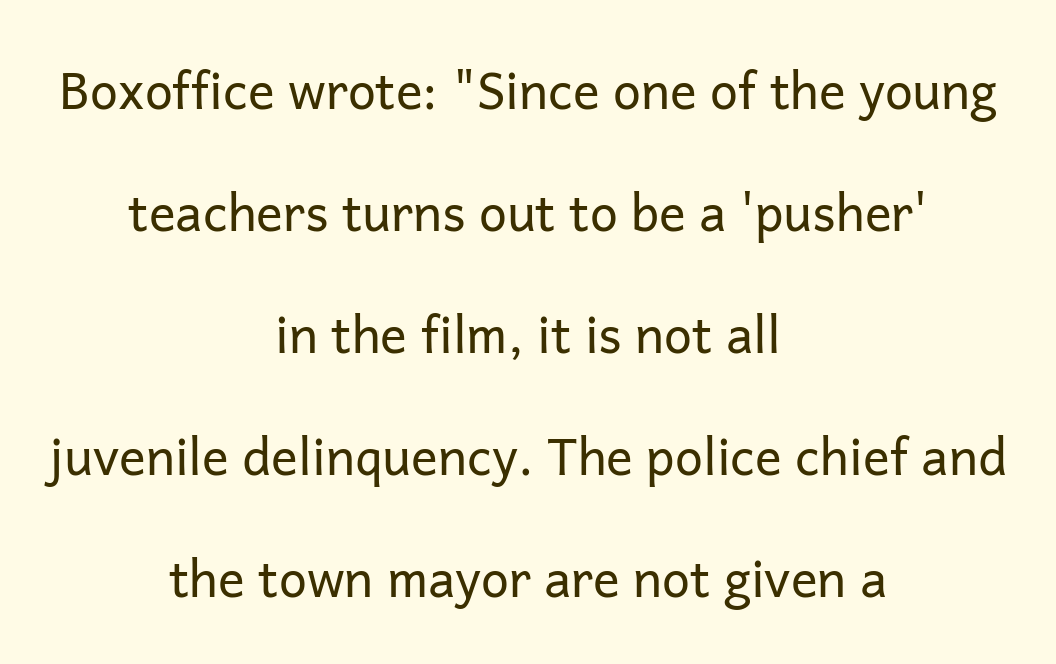
The image shows 50 px regular-weight sans-serif type, upright; set centered, loose line spacing (2.44x), normal letter spacing, not underlined; low stroke contrast and a medium x-height.
